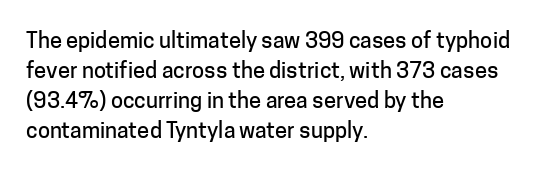
The lettering stays uniformly vertical, giving the passage a roman look. The text block is weighted toward the left margin, trailing off unevenly rightward. A typesetter would call this zero additional tracking. Evenly set lines give the paragraph a standard silhouette.
